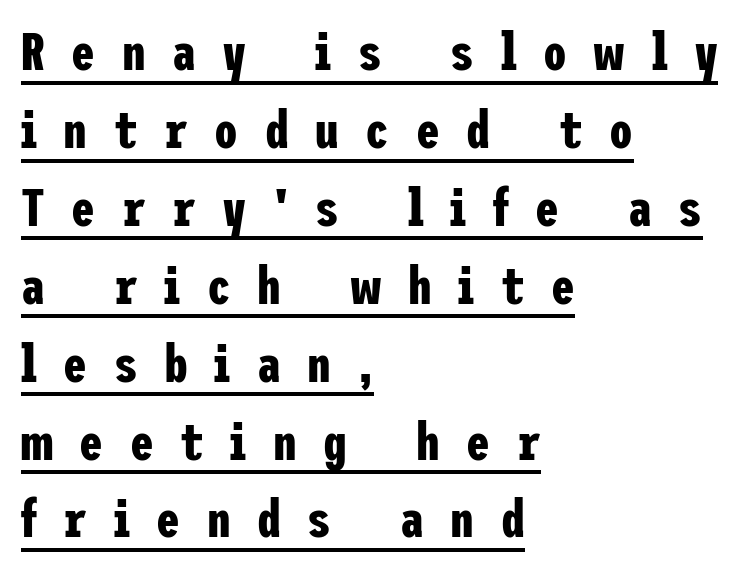
The image shows 53 px bold, condensed sans-serif type, upright; set left-aligned, normal line spacing (1.47x), unusually wide letter spacing (+0.5 em), underlined; low stroke contrast and a medium x-height.
